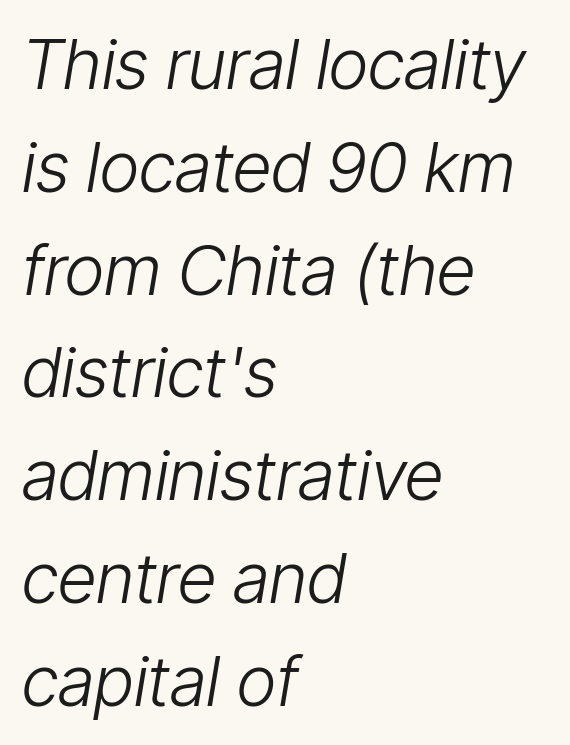
{"italic": "yes", "lean": "right", "slant_degrees": 9, "bold": "no", "weight": "light", "width": "condensed", "stroke_contrast": "low", "x_height": "medium", "monospaced": "no", "underline": "no", "align": "left", "line_spacing": "normal", "line_spacing_ratio": 1.49, "letter_spacing": "normal", "letter_spacing_em": 0.0, "glyph_px": 69}
